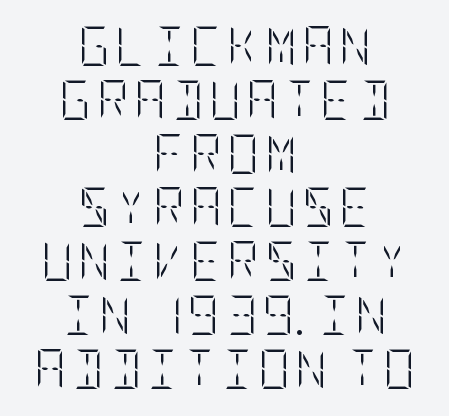
{"italic": "no", "bold": "no", "weight": "light", "width": "condensed", "stroke_contrast": "low", "x_height": "large", "underline": "no", "align": "center", "line_spacing": "normal", "line_spacing_ratio": 1.38, "glyph_px": 39}
